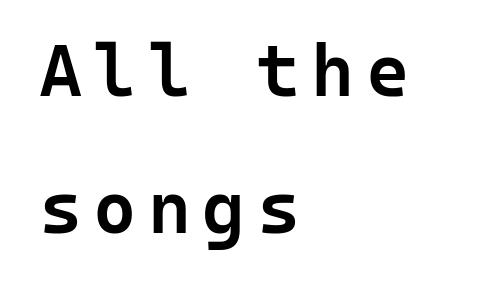
The image shows 74 px semibold sans-serif type, upright, monospaced; set left-aligned, line spacing 1.85x, not underlined; low stroke contrast and a medium x-height.
